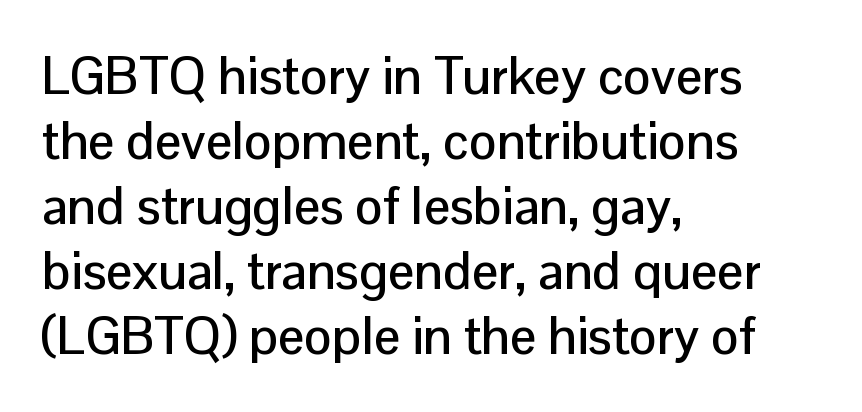
The image shows 52 px sans-serif type, upright; set left-aligned, normal line spacing (1.25x), normal letter spacing, not underlined; low stroke contrast and a medium x-height.
